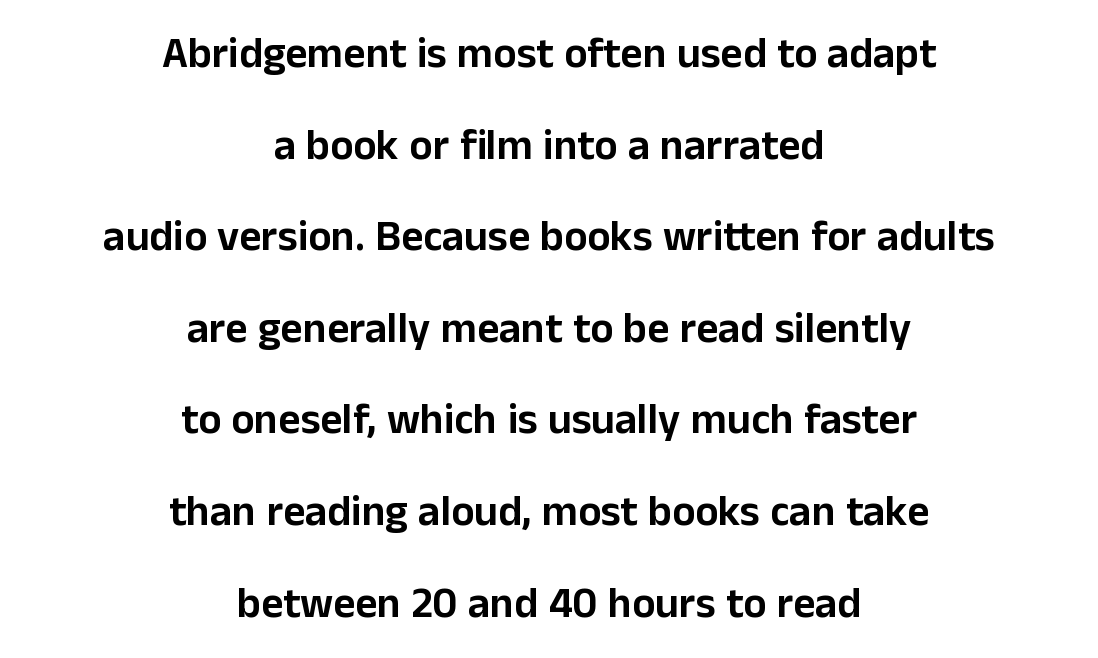
{"serif": "no", "italic": "no", "width": "normal", "stroke_contrast": "low", "x_height": "medium", "monospaced": "no", "underline": "no", "align": "center", "line_spacing": "loose", "line_spacing_ratio": 2.13, "letter_spacing": "normal", "letter_spacing_em": 0.0, "glyph_px": 43}
